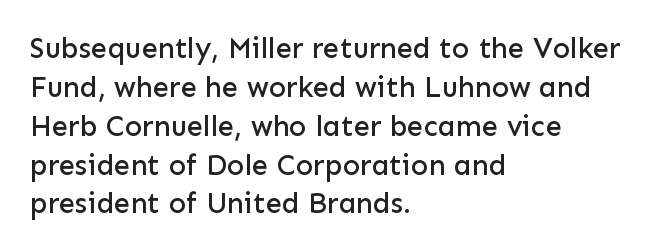
The image shows 29 px sans-serif type, upright; set left-aligned, normal line spacing (1.34x), normal letter spacing, not underlined; low stroke contrast and a medium x-height.
